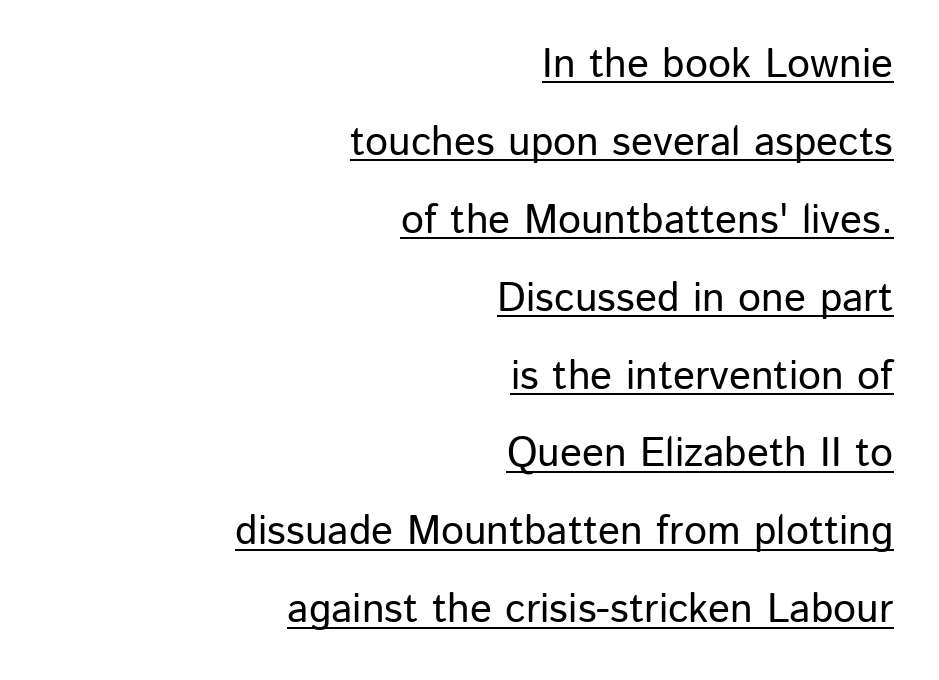
{"serif": "no", "italic": "no", "width": "normal", "stroke_contrast": "low", "x_height": "medium", "monospaced": "no", "underline": "yes", "align": "right", "line_spacing": "loose", "line_spacing_ratio": 1.9, "letter_spacing": "normal", "letter_spacing_em": 0.0, "glyph_px": 41}
